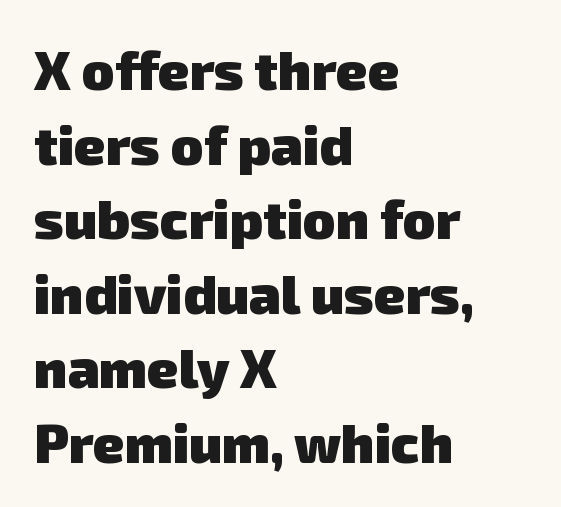
Q: Is the text bold? A: Yes.
Q: Is the typeface a serif or a sans-serif typeface? A: Sans-serif.
Q: Is the text underlined? A: No.
Q: How is the paragraph aligned? A: Left-aligned.
Q: Is the spacing between letters normal or unusually wide? A: Normal.
Q: Is the spacing between lines tight, normal or loose? A: Normal.
Q: Width (condensed, normal, or wide)? A: Normal.
Q: Stroke contrast? A: Low.
Q: x-height? A: Medium.
Q: Monospaced? A: No.
